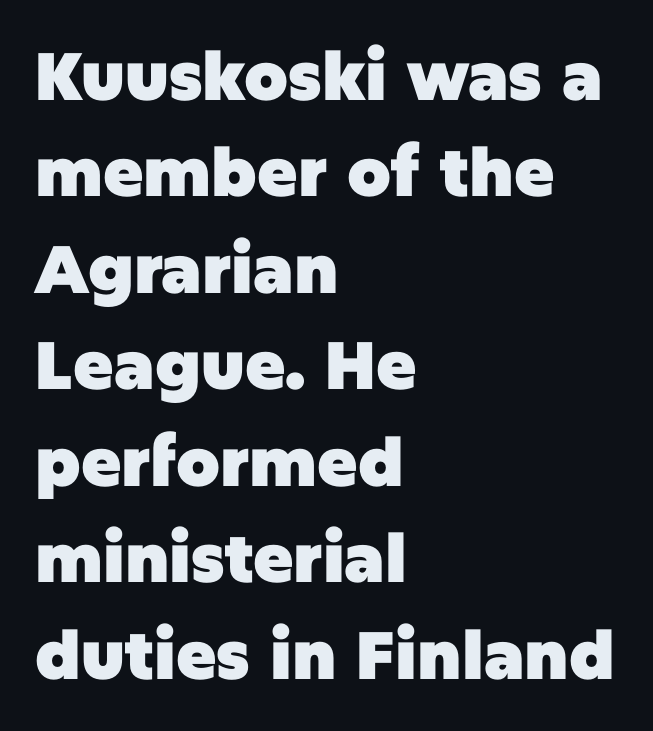
{"serif": "no", "italic": "no", "bold": "yes", "weight": "heavy", "width": "normal", "stroke_contrast": "low", "x_height": "large", "monospaced": "no", "underline": "no", "align": "left", "line_spacing": "normal", "line_spacing_ratio": 1.44, "letter_spacing": "normal", "letter_spacing_em": 0.0, "glyph_px": 67}
